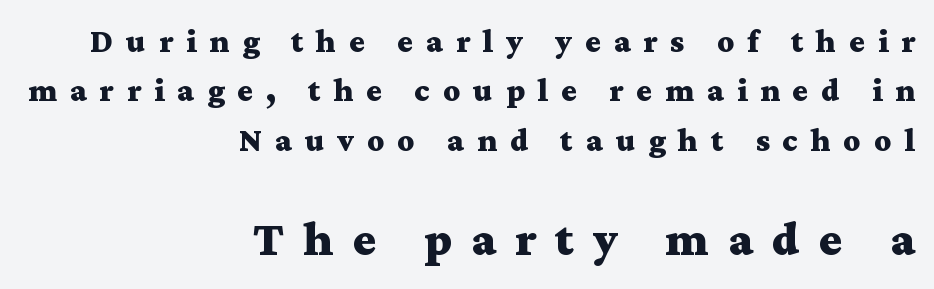
The image shows 49 px bold, wide serif type, upright; set right-aligned, normal line spacing (1.5x), unusually wide letter spacing (+0.39 em), not underlined; the second (bottom) block is 1.48x larger; medium stroke contrast and a medium x-height.
